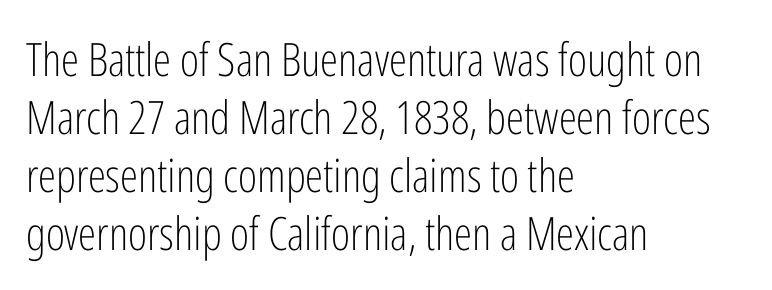
Q: Is the text bold? A: No.
Q: Is the text italic (slanted)? A: No, it is upright.
Q: Is the typeface a serif or a sans-serif typeface? A: Sans-serif.
Q: Is the text underlined? A: No.
Q: How is the paragraph aligned? A: Left-aligned.
Q: Is the spacing between letters normal or unusually wide? A: Normal.
Q: Is the spacing between lines tight, normal or loose? A: Normal.
Q: Width (condensed, normal, or wide)? A: Condensed.
Q: Stroke contrast? A: Low.
Q: x-height? A: Medium.
Q: Monospaced? A: No.
